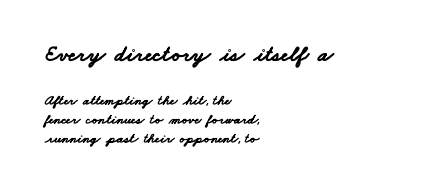
Q: Is the text bold? A: Yes.
Q: Is the text underlined? A: No.
Q: How is the paragraph aligned? A: Left-aligned.
Q: Is the spacing between letters normal or unusually wide? A: Normal.
Q: Is the spacing between lines tight, normal or loose? A: Normal.
Q: Which block of text is set in a larger size, the first (top) or the second (bottom)? A: The first (top) one.
